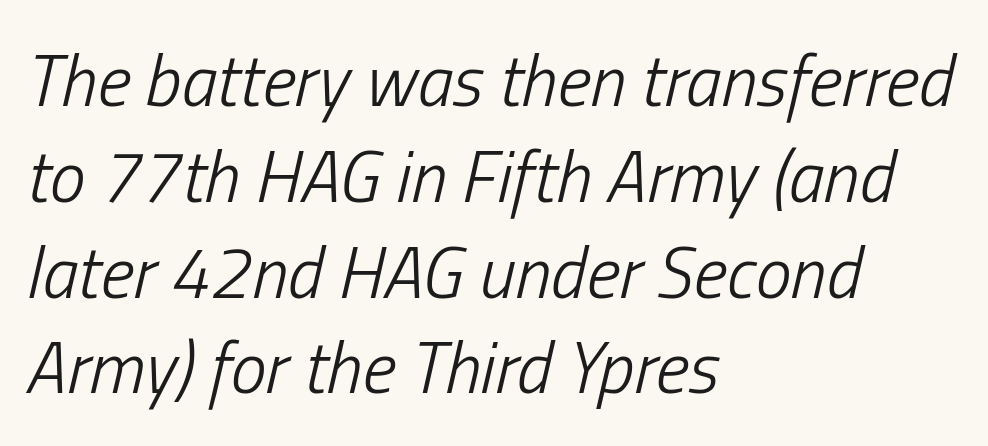
{"italic": "yes", "lean": "right", "slant_degrees": 13, "bold": "no", "weight": "light", "width": "condensed", "stroke_contrast": "low", "x_height": "medium", "monospaced": "no", "underline": "no", "align": "left", "line_spacing": "normal", "line_spacing_ratio": 1.33, "letter_spacing": "normal", "letter_spacing_em": 0.0, "glyph_px": 72}
